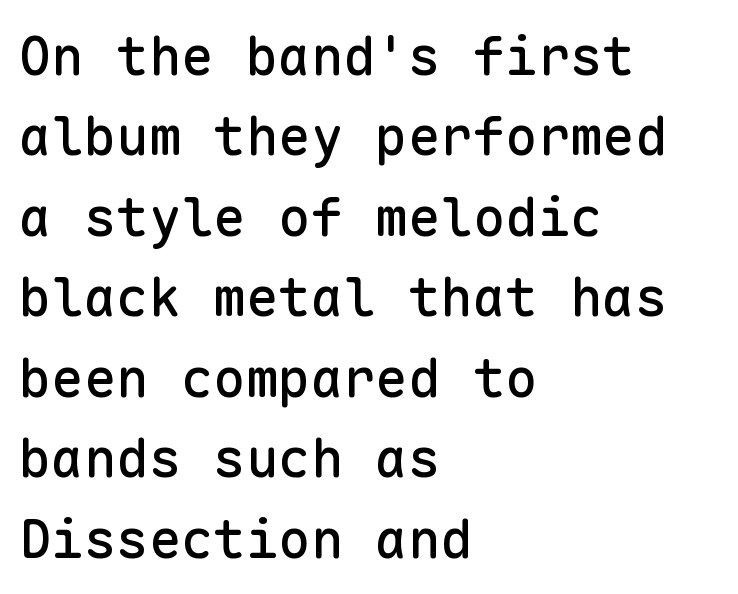
Has an underline been added? It has not. Ordinary non-slanted type is in use. Is this a fixed-width face? Yes — each glyph sits in an identical cell. The rendering anchors every line to the left-hand side.
